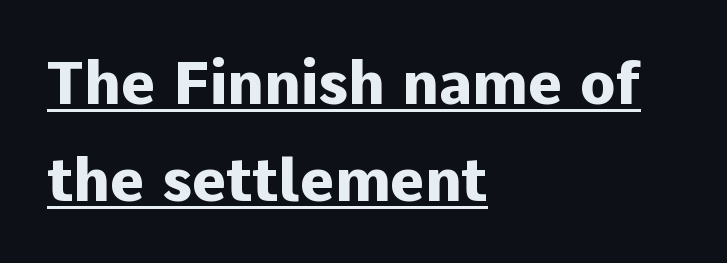
Caption: multi-line text, flush left, ragged right. Nope, no serifs anywhere on these letters. Posture: vertical. The words here are underlined. Nothing unusual about the tracking: characters are spaced as the font intends.
